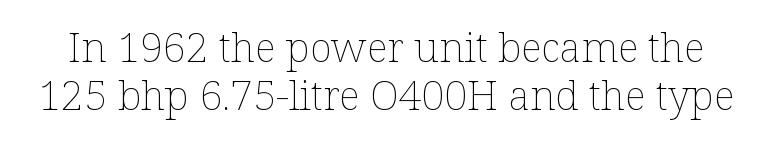
The image shows 41 px thin type, upright; set line spacing 1.16x, normal letter spacing, not underlined; low stroke contrast and a medium x-height.
